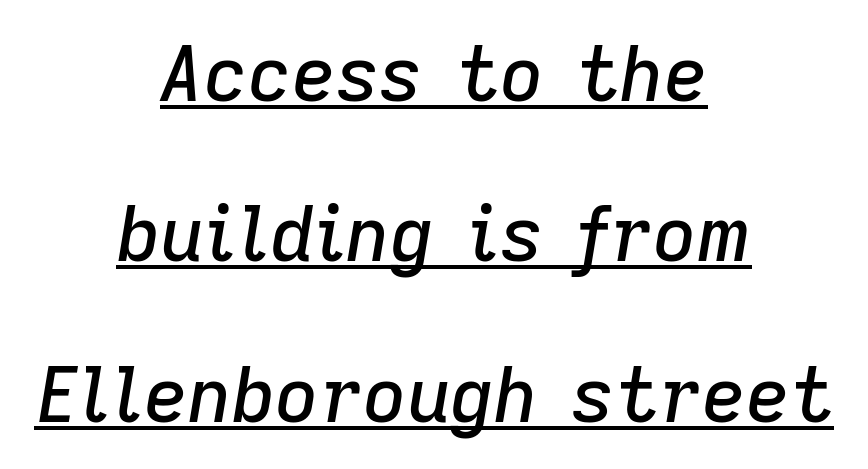
A typesetter would mark this as italic. Regarding leading, the lines here are spaced well apart. Proportional: the letters do not fall into vertical columns. Beneath each row of characters lies a ruled line.
